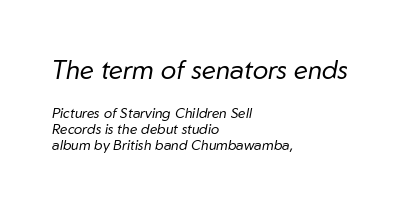
Q: Is the text bold? A: No.
Q: Is the text italic (slanted)? A: Yes, it leans right by about 10 degrees.
Q: Is the text underlined? A: No.
Q: How is the paragraph aligned? A: Left-aligned.
Q: Is the spacing between letters normal or unusually wide? A: Normal.
Q: Is the spacing between lines tight, normal or loose? A: Tight.
Q: Which block of text is set in a larger size, the first (top) or the second (bottom)? A: The first (top) one.
